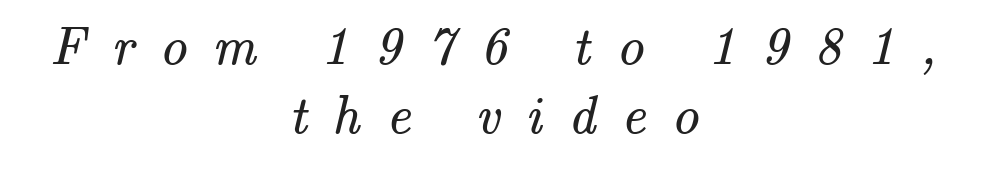
The font sits on the lighter half of the weight spectrum, regular included. The font family rendered here belongs to the serif group. Is the block centered? Yes — each line is placed symmetrically about the middle. The letters advance in unequal steps, a hallmark of proportional type. The foot of each line stays bare and open. Horizontal bands of white between lines are of average thickness.
